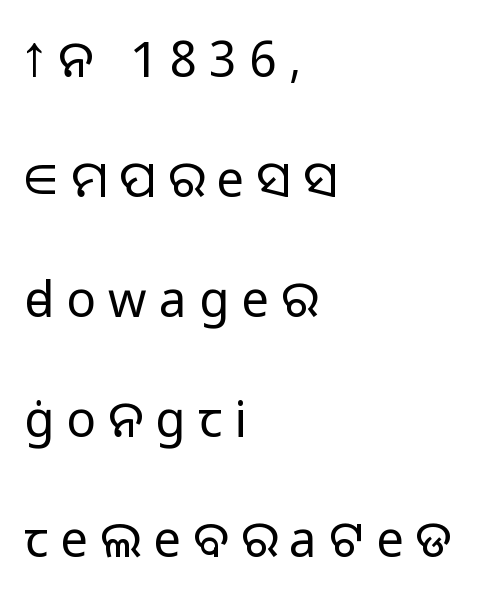
The image shows 49 px light sans-serif type, upright; set left-aligned, loose line spacing (2.45x), unusually wide letter spacing (+0.25 em), not underlined; low stroke contrast and a medium x-height.
